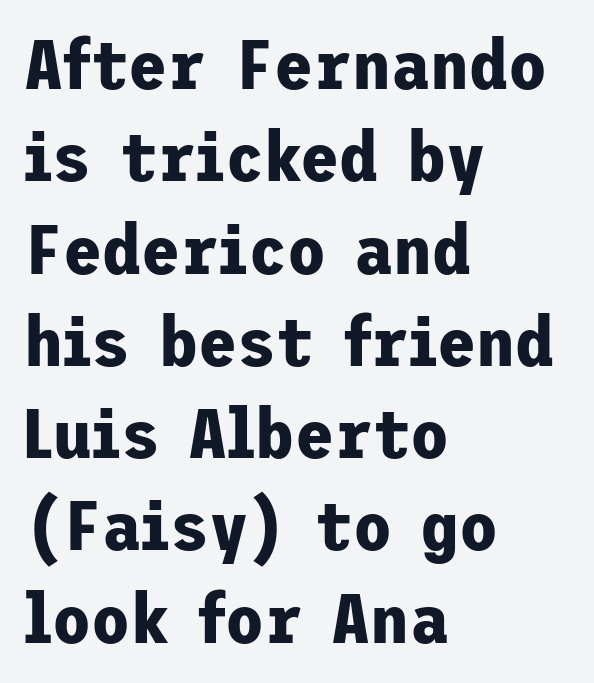
Q: Is the text bold? A: Yes.
Q: Is the text italic (slanted)? A: No, it is upright.
Q: Is the typeface a serif or a sans-serif typeface? A: Sans-serif.
Q: Is the text underlined? A: No.
Q: How is the paragraph aligned? A: Left-aligned.
Q: Is the spacing between letters normal or unusually wide? A: Normal.
Q: Is the spacing between lines tight, normal or loose? A: Normal.
Q: Width (condensed, normal, or wide)? A: Normal.
Q: Stroke contrast? A: Low.
Q: x-height? A: Medium.
